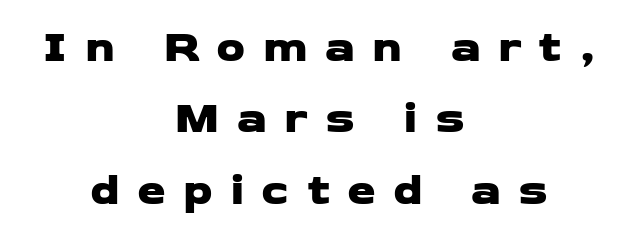
Each letter keeps its own natural width here, so spacing adapts to shape. Horizontal alignment here is central, giving a formal, balanced look. Is there much room between lines? A standard amount, neither cramped nor airy. Rule under the text: the space is simply empty. Caption: expanded tracking, letters set apart. The letters carry no serifs — their stems end cleanly without finishing strokes.
